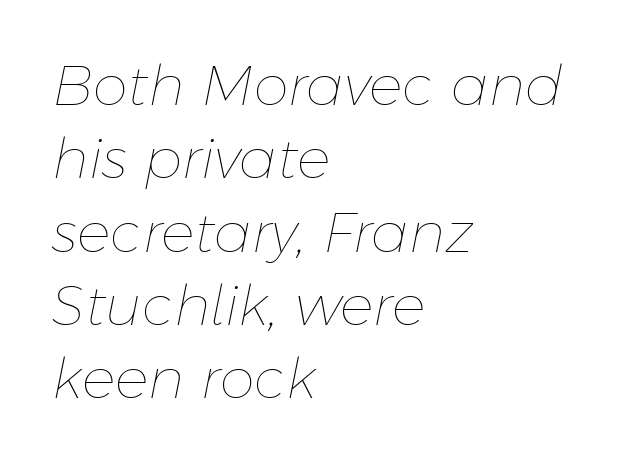
{"italic": "yes", "lean": "right", "slant_degrees": 11, "bold": "no", "weight": "thin", "width": "normal", "stroke_contrast": "low", "x_height": "medium", "monospaced": "no", "underline": "no", "align": "left", "line_spacing": "normal", "line_spacing_ratio": 1.31, "letter_spacing": "normal", "letter_spacing_em": 0.0, "glyph_px": 56}
